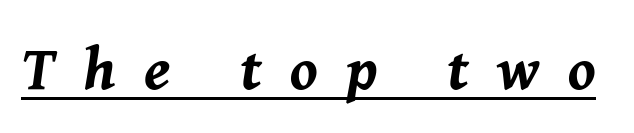
In terms of letterspacing, this is a distinctly airy, spread setting. The string is rendered with underlining switched on. I'd describe the lettering as bold — thick and assertive. The whole block is typeset with a tilt.
